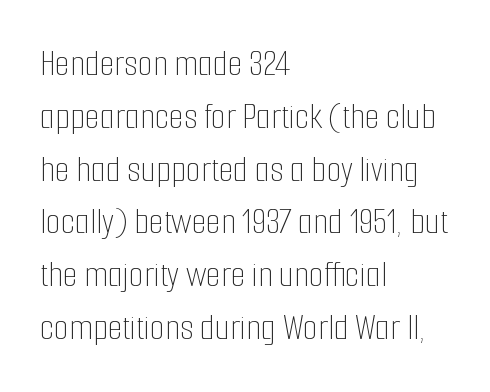
{"italic": "no", "bold": "no", "weight": "thin", "width": "condensed", "stroke_contrast": "low", "x_height": "medium", "monospaced": "no", "underline": "no", "align": "left", "line_spacing": "normal", "line_spacing_ratio": 1.39, "letter_spacing": "normal", "letter_spacing_em": 0.0, "glyph_px": 38}
